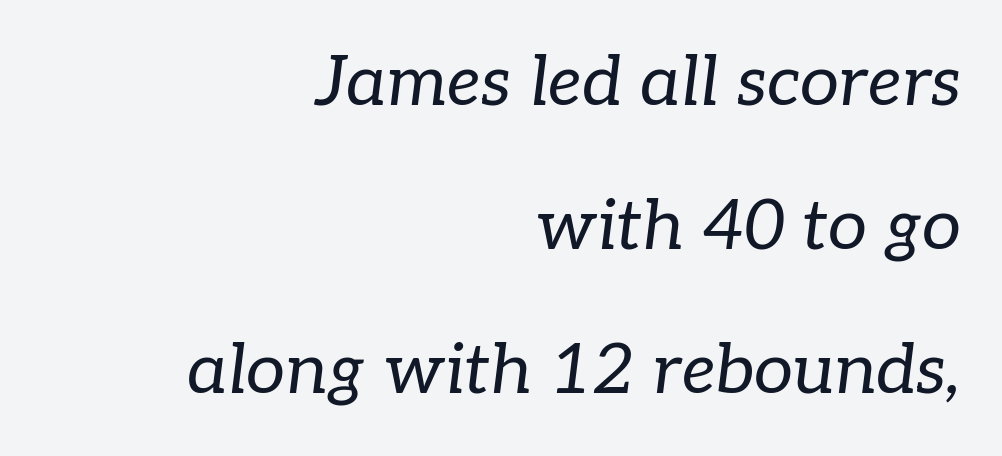
Teacher's note: observe the even right margin — that is flush-right alignment. A typesetter would call this proportional, since set widths differ per character. The gap between lines stays unmarked. Honestly, the rows look like they've been pulled way apart.
